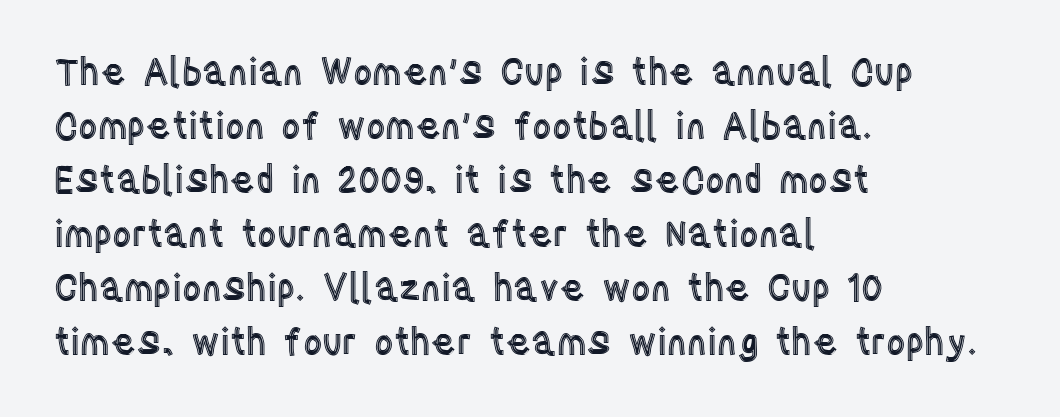
{"italic": "no", "width": "condensed", "x_height": "large", "monospaced": "no", "underline": "no", "align": "left", "line_spacing": "normal", "line_spacing_ratio": 1.46, "letter_spacing": "normal", "letter_spacing_em": 0.0, "glyph_px": 37}
